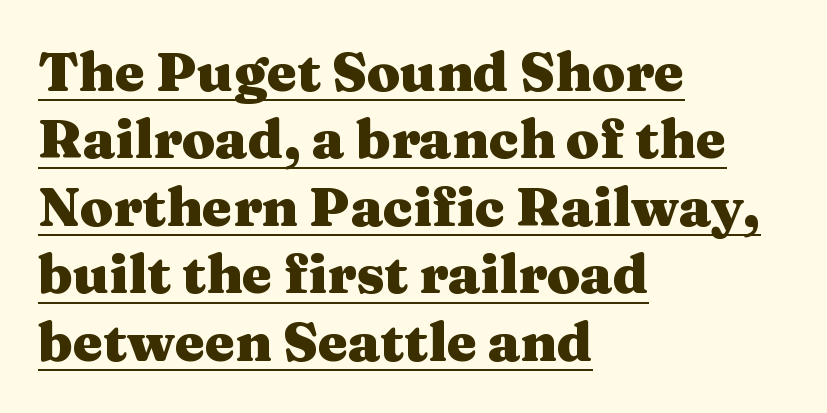
The rendering uses the underline text-decoration. What's the leading like? Ordinary, nothing unusual. The compositor pushed each line to the left boundary. You could not count columns in this text — the font is proportionally spaced.
